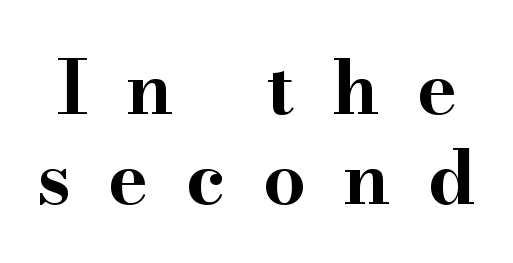
The image shows 75 px bold, wide serif type, upright; set line spacing 1.2x, unusually wide letter spacing (+0.5 em), not underlined; high stroke contrast and a small x-height.
